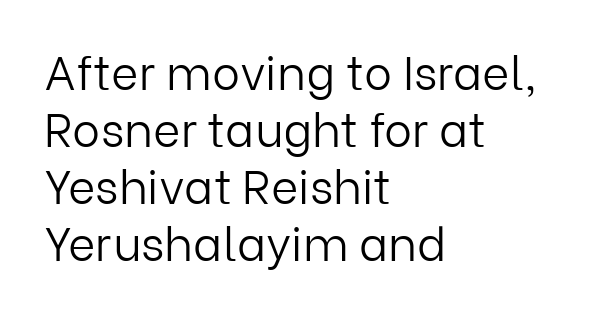
The image shows 47 px light sans-serif type, upright; set left-aligned, line spacing 1.21x, normal letter spacing, not underlined; low stroke contrast and a medium x-height.
